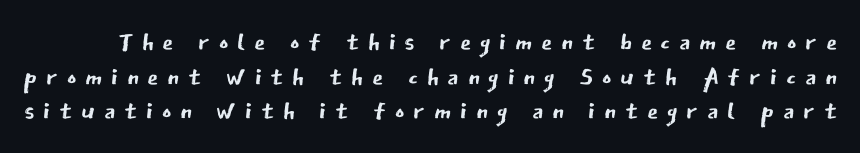
Q: Is the text bold? A: No.
Q: Is the text italic (slanted)? A: No, it is upright.
Q: Is the typeface a serif or a sans-serif typeface? A: Sans-serif.
Q: Is the text underlined? A: No.
Q: Is the spacing between letters normal or unusually wide? A: Unusually wide.
Q: Is the spacing between lines tight, normal or loose? A: Tight.
Q: Width (condensed, normal, or wide)? A: Normal.
Q: Stroke contrast? A: Low.
Q: x-height? A: Medium.
Q: Monospaced? A: No.
